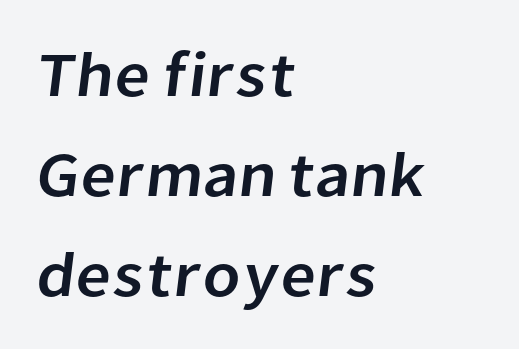
Q: Is the typeface a serif or a sans-serif typeface? A: Sans-serif.
Q: Is the text underlined? A: No.
Q: How is the paragraph aligned? A: Left-aligned.
Q: Is the spacing between letters normal or unusually wide? A: Normal.
Q: Is the spacing between lines tight, normal or loose? A: Normal.
Q: Width (condensed, normal, or wide)? A: Normal.
Q: Stroke contrast? A: Low.
Q: x-height? A: Medium.
Q: Monospaced? A: No.
